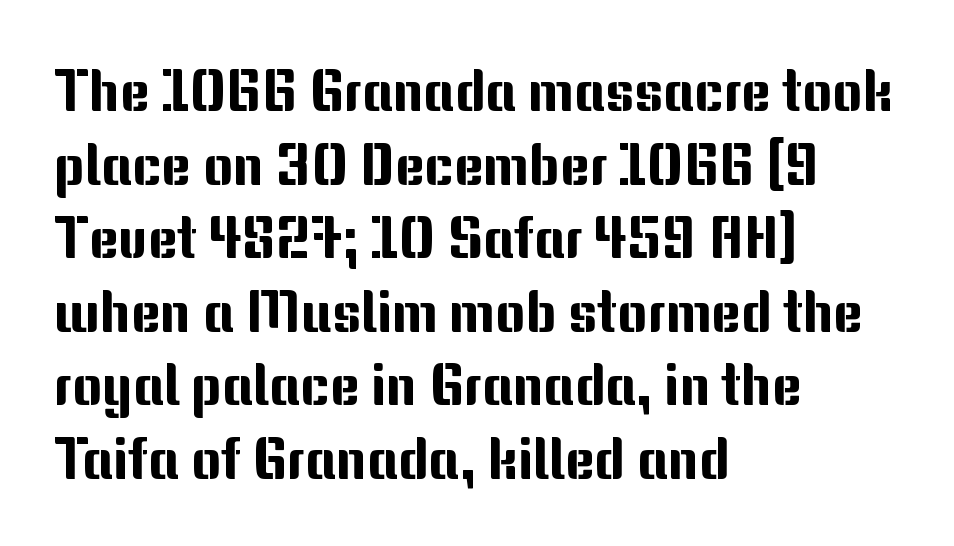
This block has exactly the height ordinary leading produces. The space beneath each line is pristine and unruled. The axis of the letterforms is exactly vertical. Nothing sits at the stroke ends, so this counts as sans-serif.
